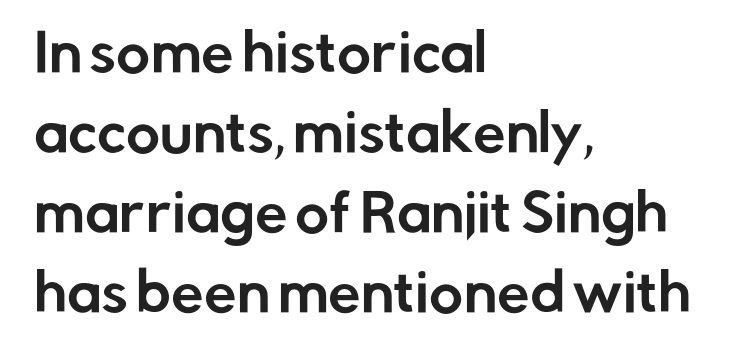
Q: Is the text italic (slanted)? A: No, it is upright.
Q: Is the typeface a serif or a sans-serif typeface? A: Sans-serif.
Q: Is the text underlined? A: No.
Q: How is the paragraph aligned? A: Left-aligned.
Q: Is the spacing between letters normal or unusually wide? A: Normal.
Q: Is the spacing between lines tight, normal or loose? A: Normal.
Q: Width (condensed, normal, or wide)? A: Normal.
Q: Stroke contrast? A: Low.
Q: x-height? A: Medium.
Q: Monospaced? A: No.
